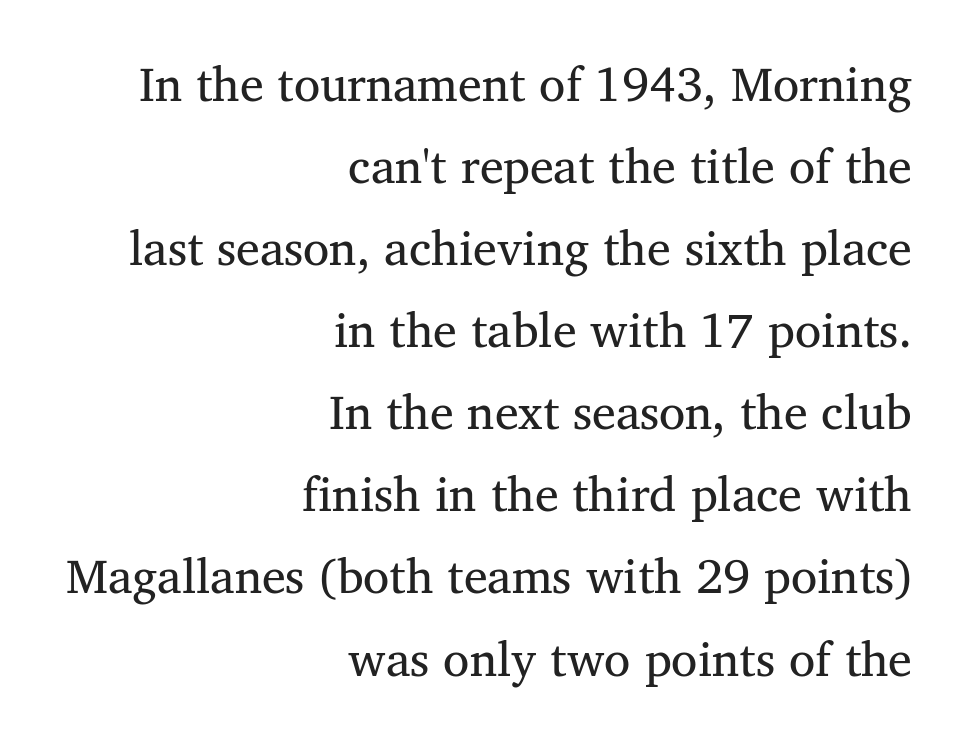
The text block is weighted toward the right margin, trailing off unevenly leftward. Weight: regular or lighter. Glance below the letters and you will spot only blank space. In terms of posture, this sample is upright.
